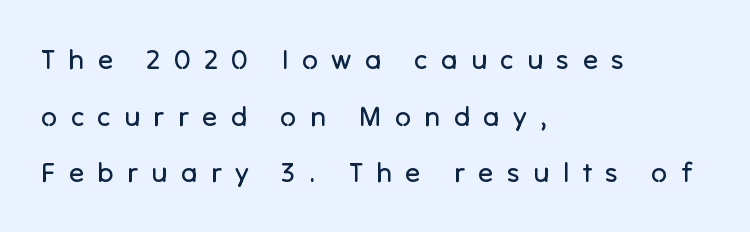
Summary of vertical rhythm: relaxed, with wide interline spacing. Leftover space on each line is placed entirely after the last word. Serifs: no, the terminals of the letterforms are clean. Notice how the stems are strictly vertical — no italics here. Summary of weight: not heavy and not bold.
